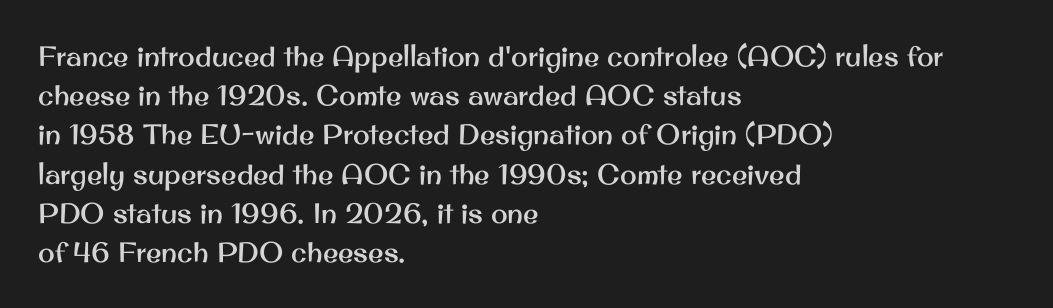
{"serif": "no", "italic": "no", "width": "normal", "stroke_contrast": "medium", "x_height": "small", "monospaced": "no", "underline": "no", "align": "left", "line_spacing": "normal", "line_spacing_ratio": 1.4, "letter_spacing": "normal", "letter_spacing_em": 0.0, "glyph_px": 28}
